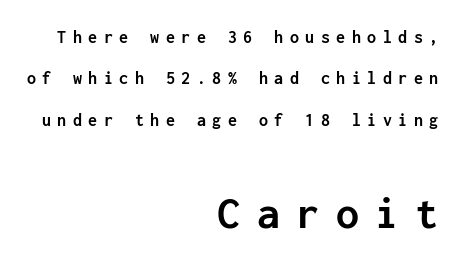
The image shows 46 px semibold sans-serif type, upright, monospaced; set right-aligned, loose line spacing (2.3x), unusually wide letter spacing (+0.36 em), not underlined; the second (bottom) block is 2.56x larger; low stroke contrast and a medium x-height.
